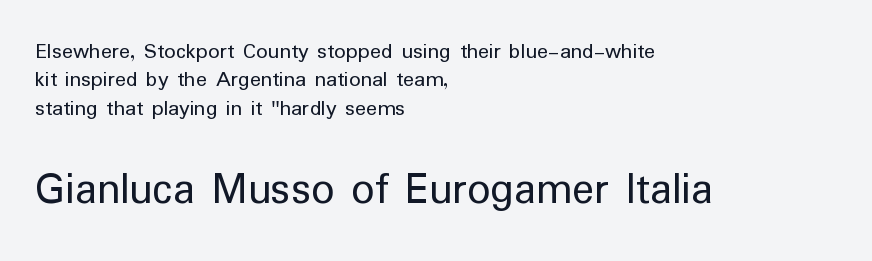
Horizontal alignment here is leftward, the default for most running prose. Nope, no serifs anywhere on these letters. The space beneath each line is pristine and unruled. Nope, not italic — everything's standing straight. Spacing between characters is what you'd get straight out of the box. The passage shown is typed in a proportional face where columns would drift.
